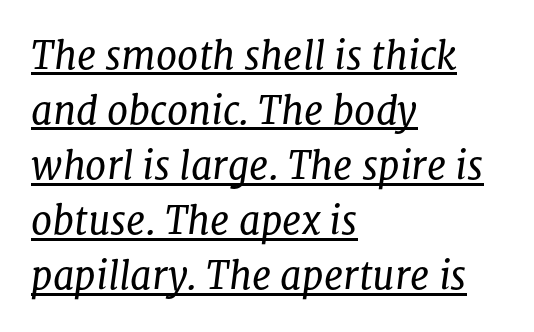
Do the characters align in a grid? No, the font is proportional. Underlined type. A classic flush-left, rag-right setting is used for this passage. Interline gaps are of average width in this sample. The typeface chosen for these lines features serifs.
